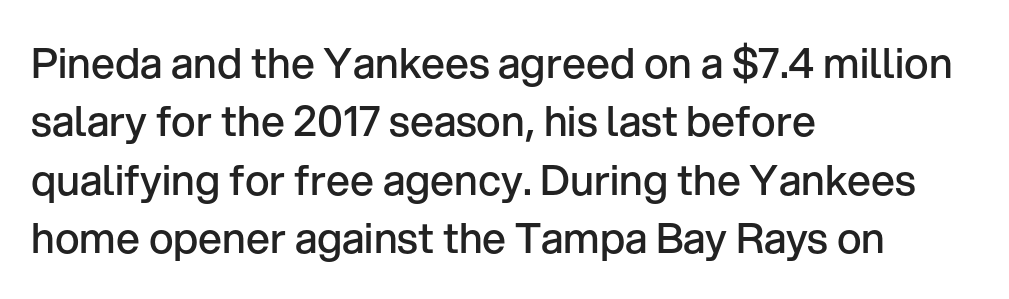
Is this a fixed-width face? No — the glyphs have proportional, varying widths. Stroke terminals: plain, sans-serif. No extra tracking has been applied to these lines. Check the space under the baseline: it is left empty.
